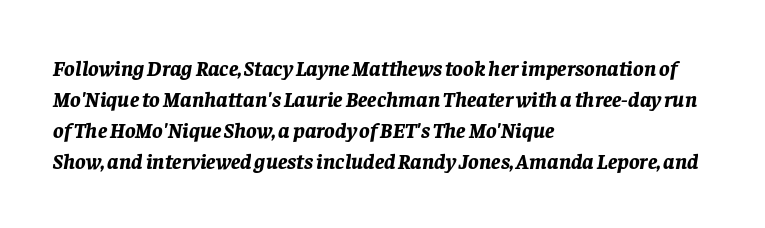
Q: Is the text bold? A: Yes.
Q: Is the text italic (slanted)? A: Yes, it leans right by about 8 degrees.
Q: Is the text underlined? A: No.
Q: How is the paragraph aligned? A: Left-aligned.
Q: Is the spacing between letters normal or unusually wide? A: Normal.
Q: Is the spacing between lines tight, normal or loose? A: Normal.
